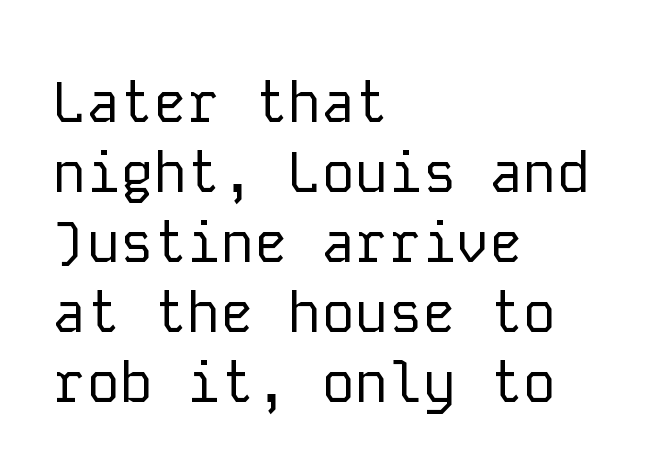
The image shows 56 px regular-weight sans-serif type, upright, monospaced; set left-aligned, normal line spacing (1.25x), normal letter spacing, not underlined; low stroke contrast and a medium x-height.
